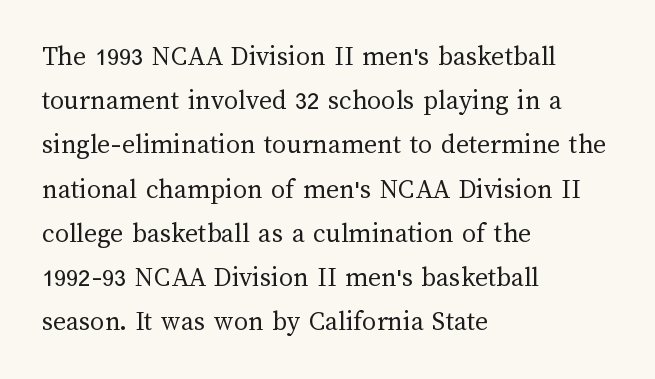
{"italic": "no", "bold": "no", "weight": "regular", "width": "normal", "stroke_contrast": "medium", "x_height": "medium", "monospaced": "no", "underline": "no", "align": "left", "line_spacing": "normal", "line_spacing_ratio": 1.58, "letter_spacing": "normal", "letter_spacing_em": 0.0, "glyph_px": 28}
